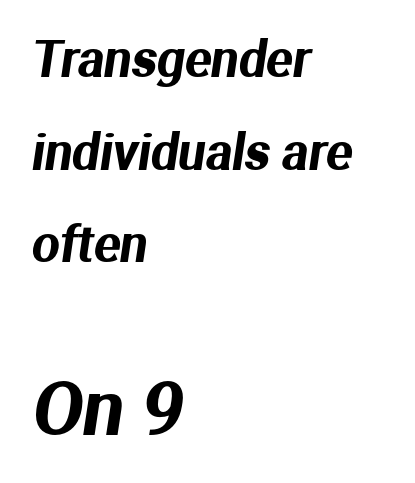
Alignment: flush left. You can tell from the bare stems that sans-serif type was used. Tracking here is standard; glyphs follow each other at the usual distance. Think of a printed novel: that variable character pitch is what you see here. The zone under the glyphs is completely vacant. If you squint, the bottom block still reads clearly — it's the larger of the two.
